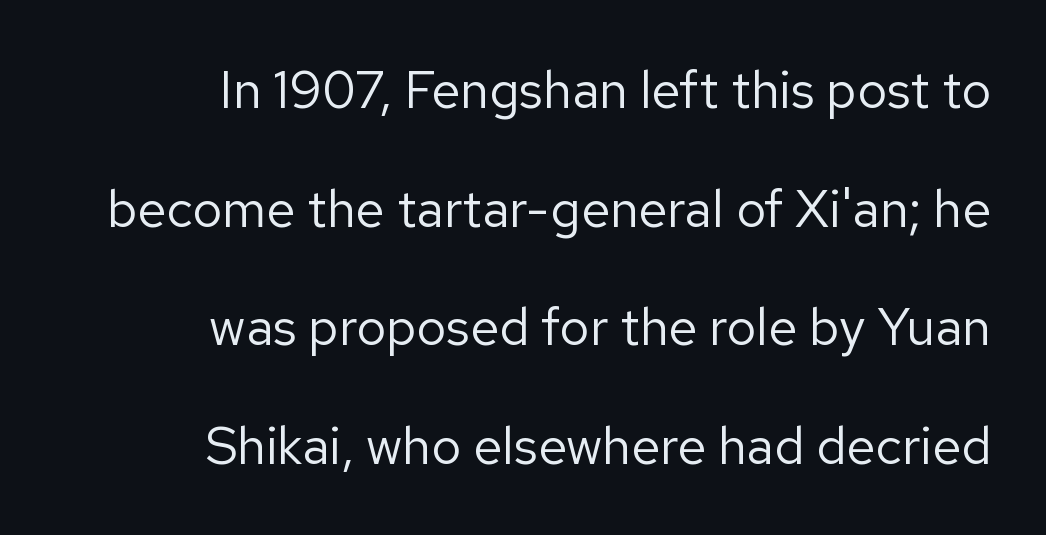
No extra ink here — the face is not bold. Type without underlining. The face used here is rendered with its standard letterfit. This sample trades compactness for vertical openness between lines. A typesetter would call this proportional, since set widths differ per character. Line ends are locked; line starts wander.
